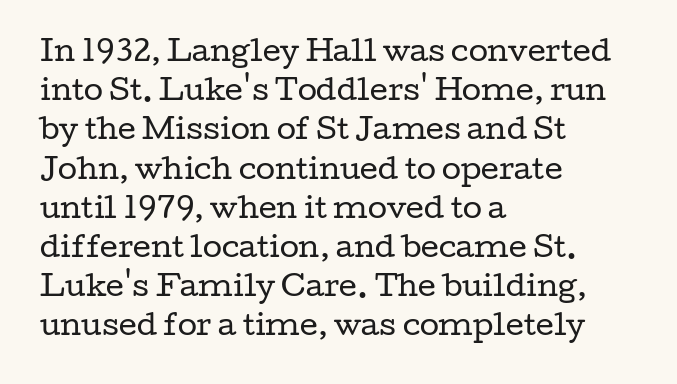
The image shows 28 px regular-weight, wide serif type, upright; set left-aligned, normal line spacing (1.4x), normal letter spacing, not underlined; low stroke contrast and a medium x-height.
